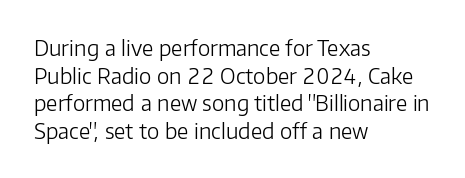
The image shows 21 px text type, upright; set left-aligned, normal line spacing (1.31x), normal letter spacing, not underlined.
